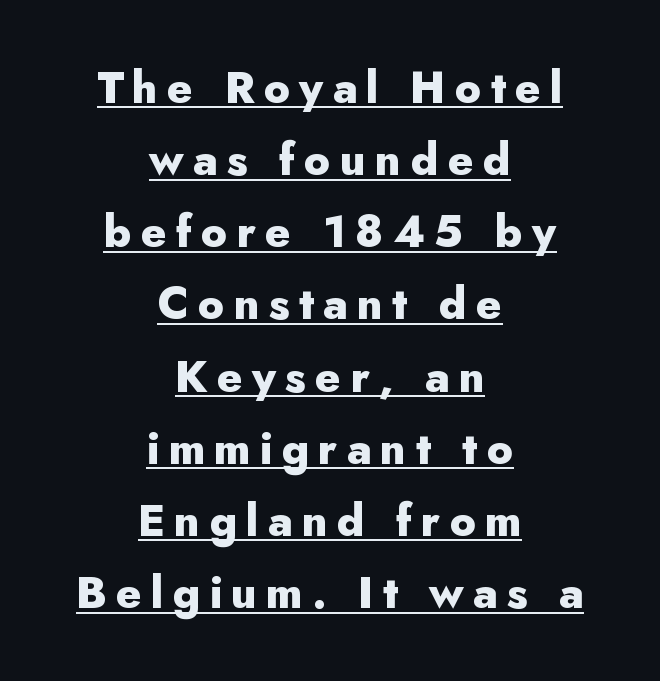
{"serif": "no", "italic": "no", "bold": "yes", "weight": "heavy", "width": "normal", "stroke_contrast": "low", "x_height": "small", "monospaced": "no", "underline": "yes", "align": "center", "line_spacing": "normal", "line_spacing_ratio": 1.64, "letter_spacing": "wide", "letter_spacing_em": 0.21, "glyph_px": 44}
